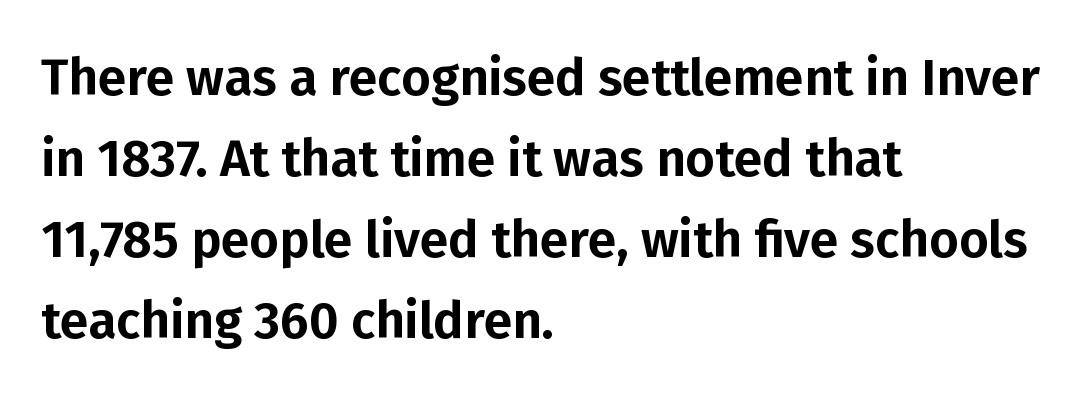
Q: Is the text italic (slanted)? A: No, it is upright.
Q: Is the typeface a serif or a sans-serif typeface? A: Sans-serif.
Q: Is the text underlined? A: No.
Q: How is the paragraph aligned? A: Left-aligned.
Q: Is the spacing between letters normal or unusually wide? A: Normal.
Q: Is the spacing between lines tight, normal or loose? A: Normal.
Q: Width (condensed, normal, or wide)? A: Normal.
Q: Stroke contrast? A: Low.
Q: x-height? A: Medium.
Q: Monospaced? A: No.
